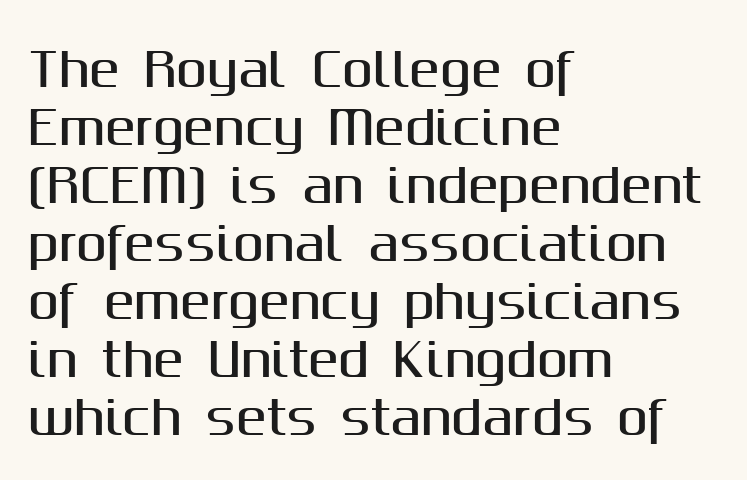
Q: Is the text italic (slanted)? A: No, it is upright.
Q: Is the typeface a serif or a sans-serif typeface? A: Sans-serif.
Q: Is the text underlined? A: No.
Q: How is the paragraph aligned? A: Left-aligned.
Q: Is the spacing between letters normal or unusually wide? A: Normal.
Q: Is the spacing between lines tight, normal or loose? A: Normal.
Q: Width (condensed, normal, or wide)? A: Normal.
Q: Stroke contrast? A: Medium.
Q: x-height? A: Medium.
Q: Monospaced? A: No.
